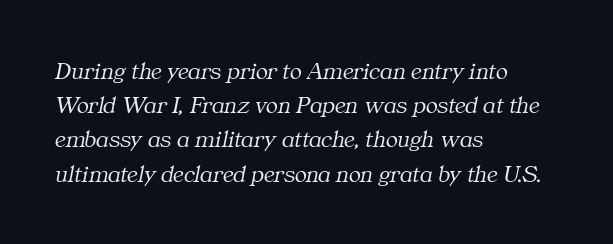
{"italic": "yes", "lean": "right", "slant_degrees": 11, "bold": "no", "underline": "no", "align": "left", "line_spacing": "normal", "line_spacing_ratio": 1.37, "letter_spacing": "normal", "letter_spacing_em": 0.0, "glyph_px": 25}
